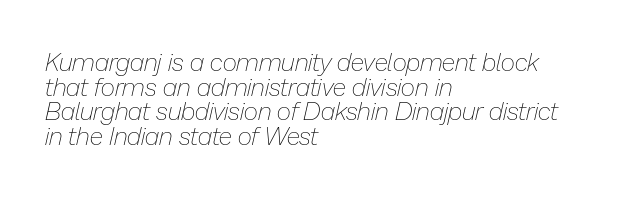
The image shows 25 px text type, italic (leaning right); set left-aligned, tight line spacing (0.99x), normal letter spacing, not underlined.
